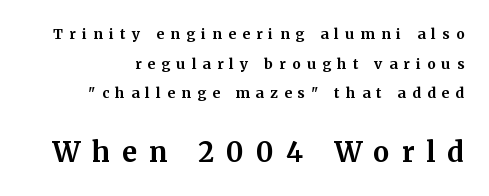
Q: Is the text bold? A: Yes.
Q: Is the text italic (slanted)? A: No, it is upright.
Q: Is the text underlined? A: No.
Q: Is the spacing between letters normal or unusually wide? A: Unusually wide.
Q: Is the spacing between lines tight, normal or loose? A: Loose.
Q: Which block of text is set in a larger size, the first (top) or the second (bottom)? A: The second (bottom) one.
